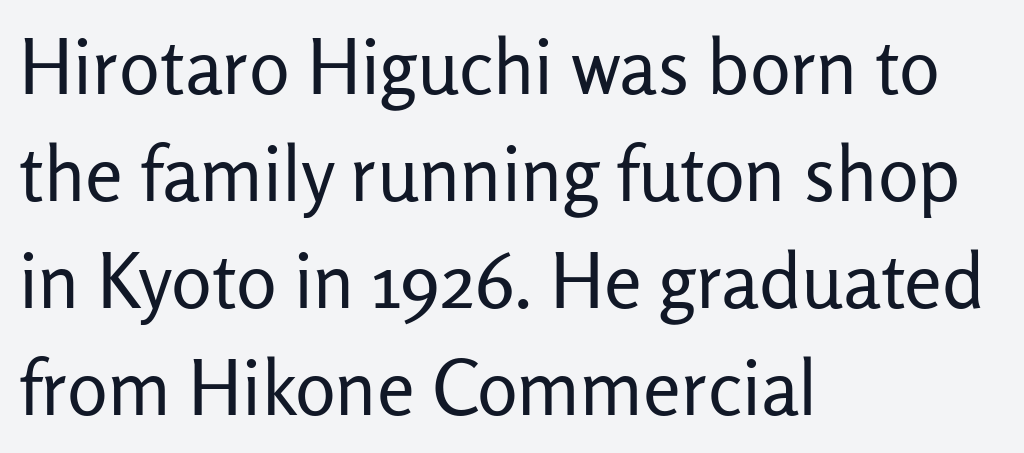
The lines in this sample share a left origin and differ only in where they stop. Serif or sans? Sans — the stroke terminals are bare. Each new line begins a customary step beneath the previous one. The foot of each line stays bare and open.
